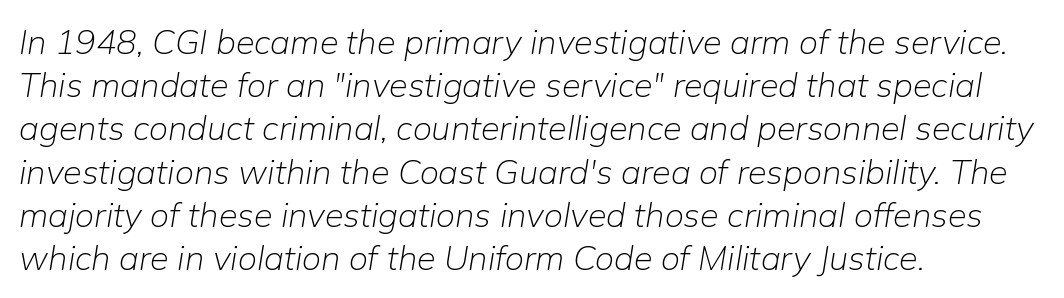
The lines are quadded left. The passage shown leans; its letterforms are oblique. Counters stay open thanks to moderate or lighter strokes. Looks like regular typesetting: each glyph gets only the width it needs.
